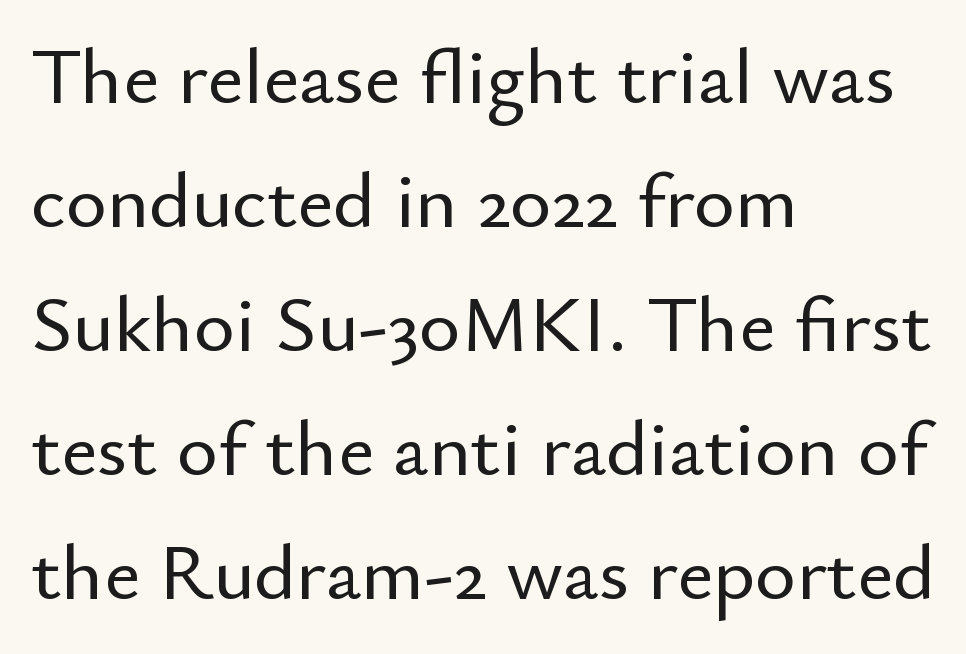
The passage shown has conventional tracking throughout. You can tell it's not italic because the verticals are truly vertical. The specimen omits any rule beneath the text block's lines. Evenly set lines give the paragraph a standard silhouette. Note the varied advance widths — an 'i' is clearly narrower than an 'm'.
